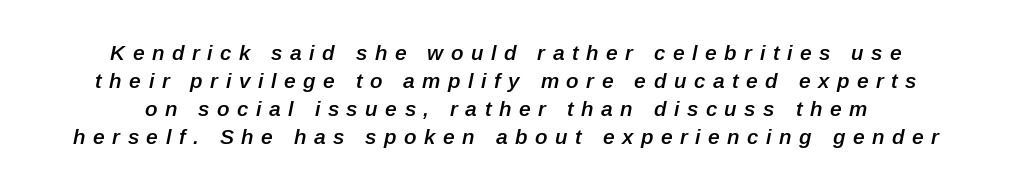
Leftover space on each line is divided equally before and after the words. Check the space under the baseline: it is left empty. Does extra space separate the letters? Yes, quite a lot of it. This sample keeps an unexceptional amount of space between lines. A typesetter would mark this as italic.
